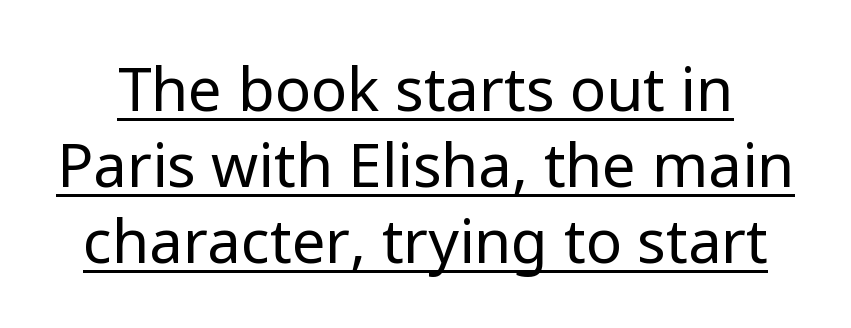
{"serif": "no", "italic": "no", "bold": "no", "weight": "regular", "width": "normal", "stroke_contrast": "low", "x_height": "medium", "monospaced": "no", "underline": "yes", "line_spacing": "normal", "line_spacing_ratio": 1.27, "letter_spacing": "normal", "letter_spacing_em": 0.0, "glyph_px": 60}
